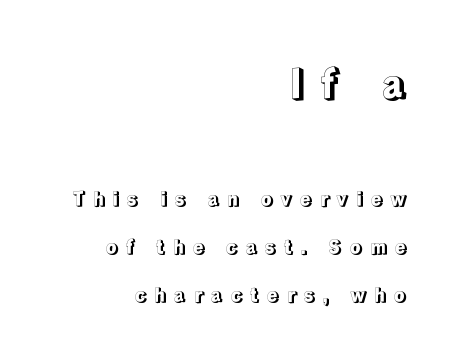
Q: Is the text italic (slanted)? A: No, it is upright.
Q: Is the text underlined? A: No.
Q: How is the paragraph aligned? A: Right-aligned.
Q: Is the spacing between letters normal or unusually wide? A: Unusually wide.
Q: Is the spacing between lines tight, normal or loose? A: Loose.
Q: Which block of text is set in a larger size, the first (top) or the second (bottom)? A: The first (top) one.
Q: Width (condensed, normal, or wide)? A: Normal.
Q: x-height? A: Medium.
Q: Monospaced? A: No.
